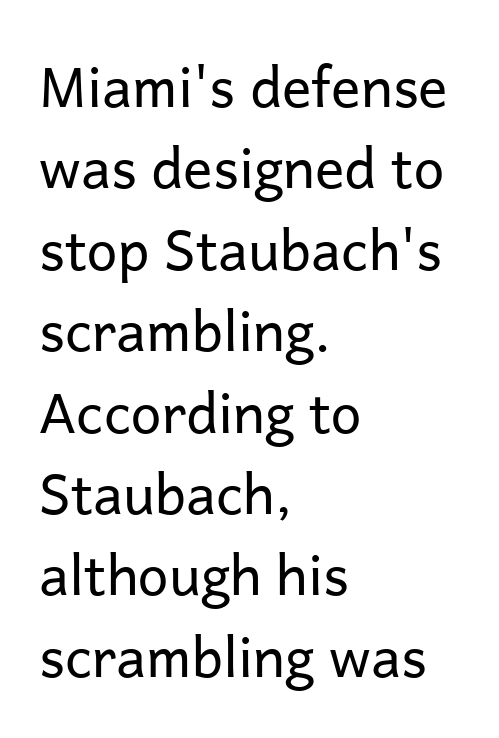
{"serif": "no", "italic": "no", "bold": "no", "weight": "regular", "width": "normal", "stroke_contrast": "low", "x_height": "medium", "monospaced": "no", "underline": "no", "align": "left", "line_spacing": "normal", "line_spacing_ratio": 1.48, "letter_spacing": "normal", "letter_spacing_em": 0.0, "glyph_px": 55}
